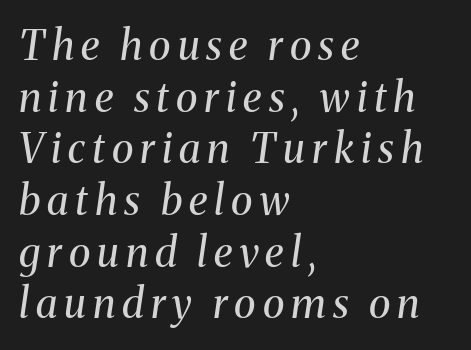
{"serif": "yes", "italic": "yes", "lean": "right", "slant_degrees": 8, "bold": "no", "weight": "regular", "width": "normal", "stroke_contrast": "medium", "x_height": "medium", "monospaced": "no", "underline": "no", "align": "left", "line_spacing": "normal", "line_spacing_ratio": 1.26, "glyph_px": 41}
